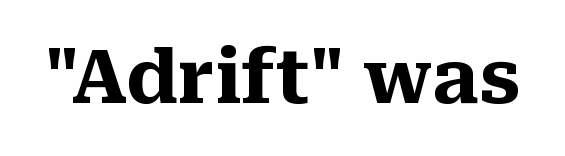
The gaps between neighbouring characters are ordinary and unremarkable. When letters stand straight like this, we call the style roman or upright. The words here are not underlined. The glyphs have the mass of a bold cut. The rendering uses natural spacing where letterforms have individual widths. What kind of face is this? One with serifs.
